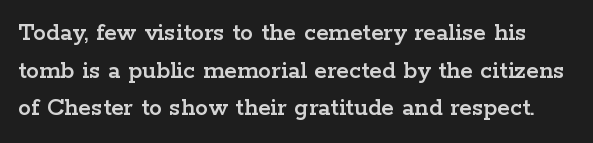
Q: Is the text italic (slanted)? A: No, it is upright.
Q: Is the text underlined? A: No.
Q: Is the spacing between letters normal or unusually wide? A: Normal.
Q: Is the spacing between lines tight, normal or loose? A: Normal.
